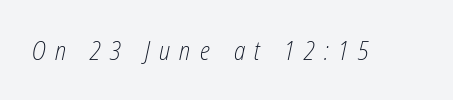
{"italic": "yes", "lean": "right", "slant_degrees": 12, "bold": "no", "underline": "no", "letter_spacing": "wide", "letter_spacing_em": 0.36, "glyph_px": 26}
